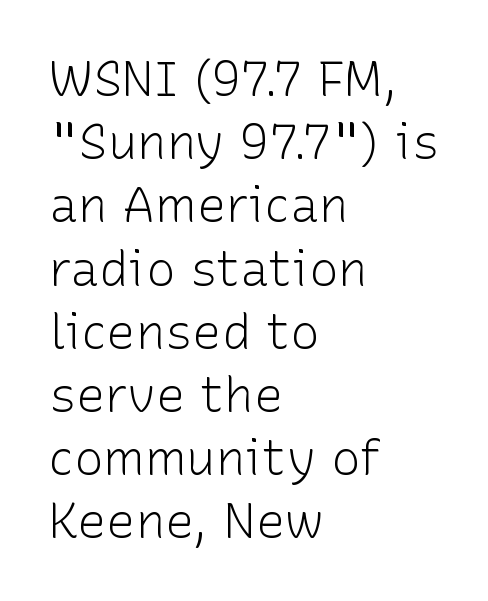
Reading down the column, the eye jumps a familiar distance to each next line. Look at the tracking — it's just the regular setting, nothing added. Horizontally, the lines are justified to the leading edge only. Underlining? Definitely not there. Posture: vertical.
